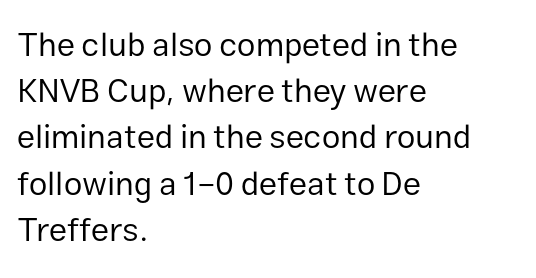
{"serif": "no", "italic": "no", "bold": "no", "weight": "regular", "width": "normal", "stroke_contrast": "low", "x_height": "medium", "monospaced": "no", "underline": "no", "align": "left", "line_spacing": "normal", "line_spacing_ratio": 1.4, "letter_spacing": "normal", "letter_spacing_em": 0.0, "glyph_px": 33}
